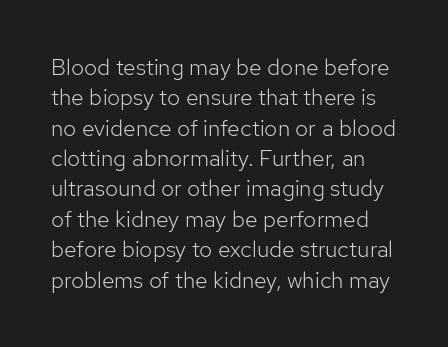
The image shows 23 px text type, upright; set normal line spacing (1.32x), normal letter spacing, not underlined.
